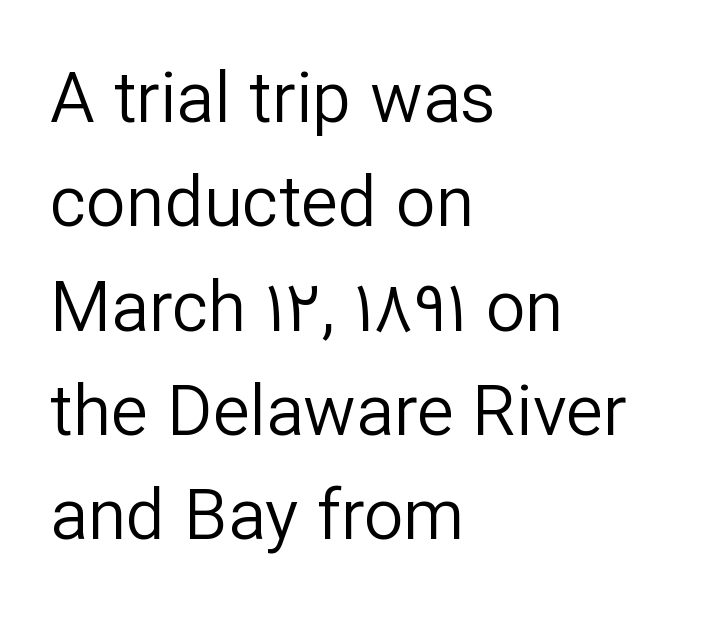
The image shows 70 px regular-weight sans-serif type, upright; set left-aligned, normal line spacing (1.49x), normal letter spacing, not underlined; low stroke contrast and a medium x-height.
